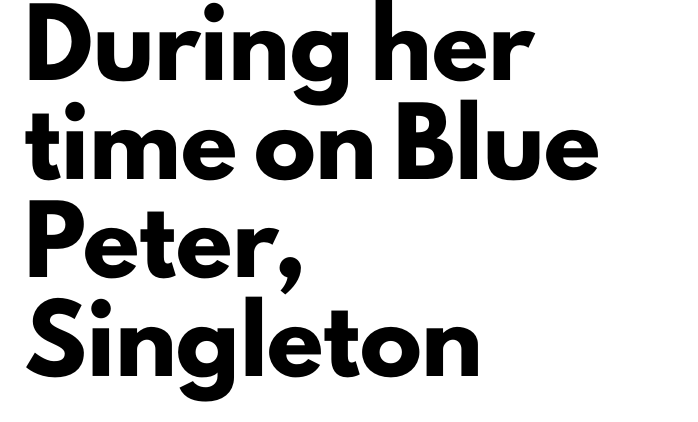
Q: Is the text bold? A: Yes.
Q: Is the text italic (slanted)? A: No, it is upright.
Q: Is the typeface a serif or a sans-serif typeface? A: Sans-serif.
Q: Is the text underlined? A: No.
Q: How is the paragraph aligned? A: Left-aligned.
Q: Is the spacing between letters normal or unusually wide? A: Normal.
Q: Is the spacing between lines tight, normal or loose? A: Normal.
Q: Width (condensed, normal, or wide)? A: Normal.
Q: Stroke contrast? A: Low.
Q: x-height? A: Small.
Q: Monospaced? A: No.
